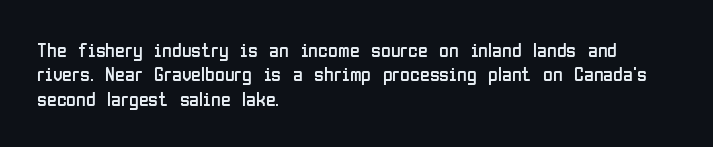
{"italic": "no", "bold": "no", "underline": "no", "align": "left", "line_spacing_ratio": 1.22, "letter_spacing": "normal", "letter_spacing_em": 0.0, "glyph_px": 20}
